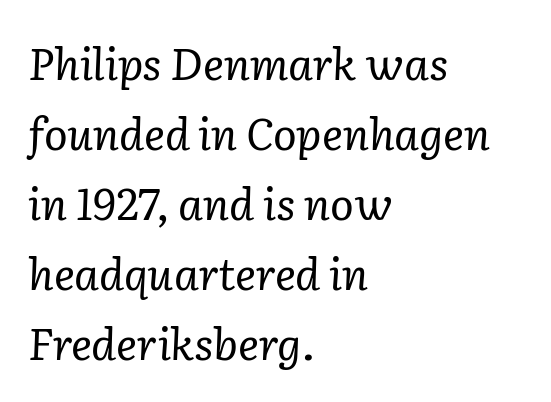
The image shows 44 px regular-weight serif type, italic (leaning right); set left-aligned, normal line spacing (1.59x), normal letter spacing, not underlined; low stroke contrast and a medium x-height.
